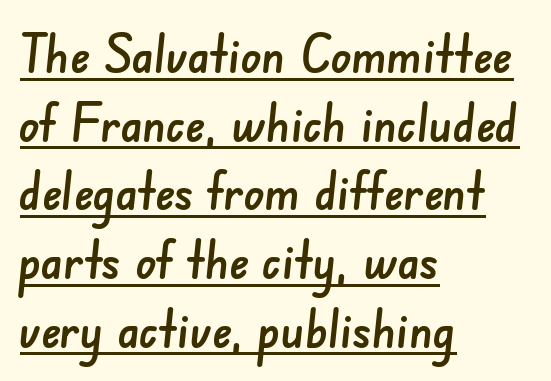
The typesetter has applied underlining to the passage shown. Stroke terminals: plain, sans-serif. Think of a printed novel: that variable character pitch is what you see here. The designer left line spacing at the default. Leftover space on each line is placed entirely after the last word. The face used here is rendered with its standard letterfit.
